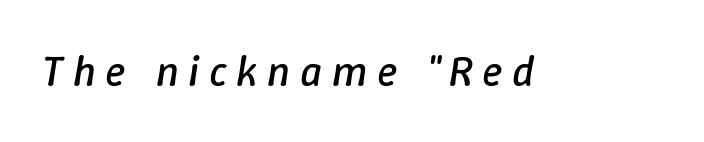
Q: Is the text bold? A: No.
Q: Is the text italic (slanted)? A: Yes, it leans right by about 9 degrees.
Q: Is the text underlined? A: No.
Q: Is the spacing between letters normal or unusually wide? A: Unusually wide.
Q: Width (condensed, normal, or wide)? A: Normal.
Q: Stroke contrast? A: Low.
Q: x-height? A: Medium.
Q: Monospaced? A: No.
